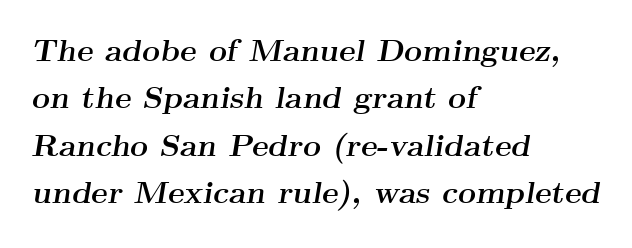
Q: Is the text bold? A: Yes.
Q: Is the text italic (slanted)? A: Yes, it leans right by about 9 degrees.
Q: Is the typeface a serif or a sans-serif typeface? A: Serif.
Q: Is the text underlined? A: No.
Q: How is the paragraph aligned? A: Left-aligned.
Q: Is the spacing between letters normal or unusually wide? A: Normal.
Q: Is the spacing between lines tight, normal or loose? A: Normal.
Q: Width (condensed, normal, or wide)? A: Wide.
Q: Stroke contrast? A: Medium.
Q: x-height? A: Small.
Q: Monospaced? A: No.
